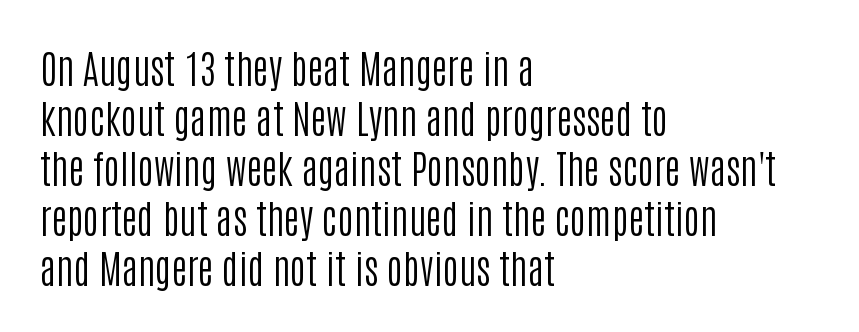
The image shows 39 px regular-weight, condensed sans-serif type, upright; set left-aligned, normal line spacing (1.28x), normal letter spacing, not underlined; low stroke contrast and a large x-height.
